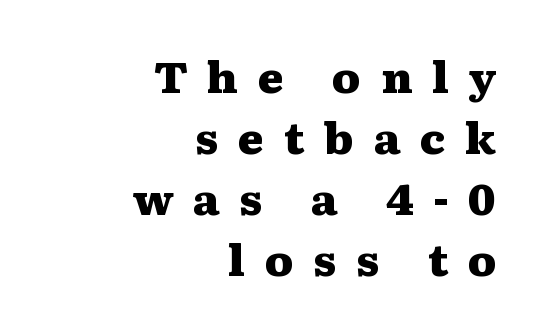
{"serif": "yes", "italic": "no", "bold": "yes", "weight": "heavy", "width": "wide", "stroke_contrast": "medium", "x_height": "medium", "monospaced": "no", "underline": "no", "align": "right", "line_spacing": "normal", "line_spacing_ratio": 1.39, "letter_spacing": "wide", "letter_spacing_em": 0.45, "glyph_px": 44}
